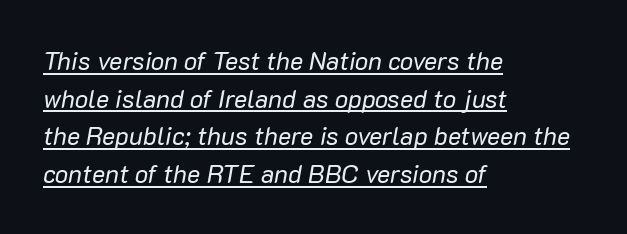
An italicized treatment has been applied to the whole sample. Students, observe: this is what conventionally led text looks like. No extra ink here — the face is not bold. Horizontal alignment here is leftward, the default for most running prose.
